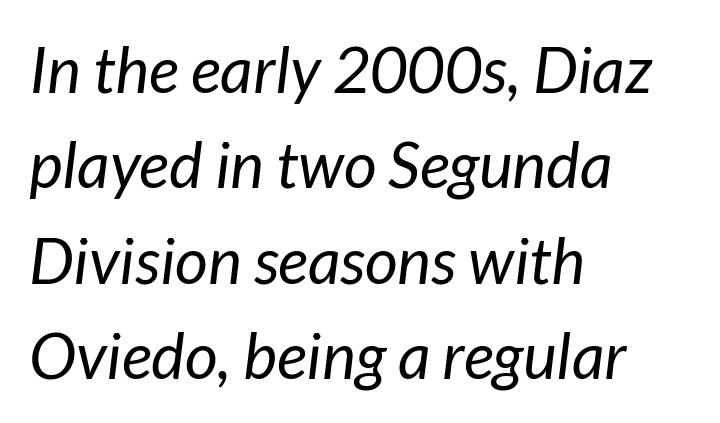
Each row of text sits above clean, open space. Baseline-to-baseline distance is the conventional proportion of letter height. The rendering anchors every line to the left-hand side. Tracking here is standard; glyphs follow each other at the usual distance.
